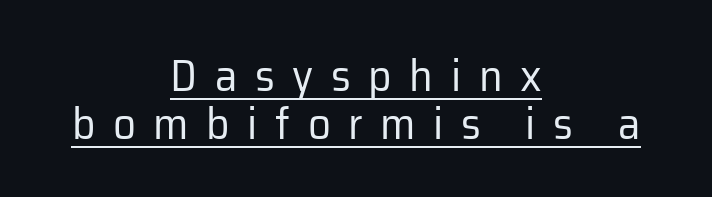
The image shows 45 px regular-weight sans-serif type, upright; set centered, tight line spacing (1.06x), unusually wide letter spacing (+0.39 em), underlined; low stroke contrast and a medium x-height.
